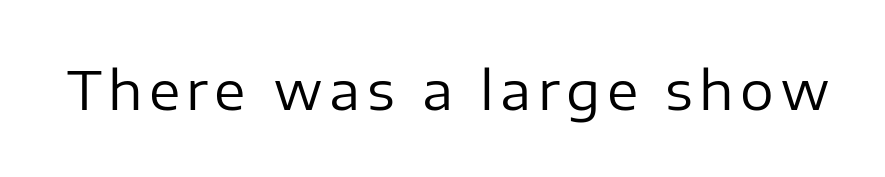
Here the designer chose a conventional face with non-uniform glyph widths. Nope, not italic — everything's standing straight. Bare-footed words on every line. Does the type have serifs? No, each stem ends abruptly. Weight: in the light-to-regular range.
